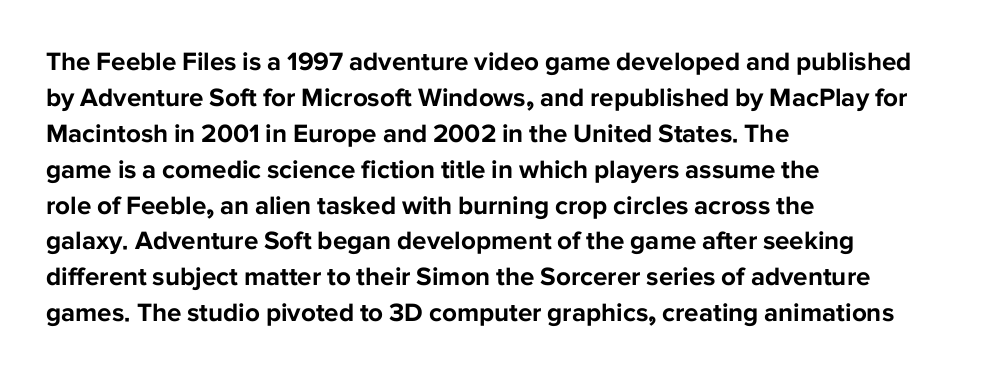
The image shows 26 px bold type, upright; set left-aligned, normal line spacing (1.38x), normal letter spacing, not underlined.
